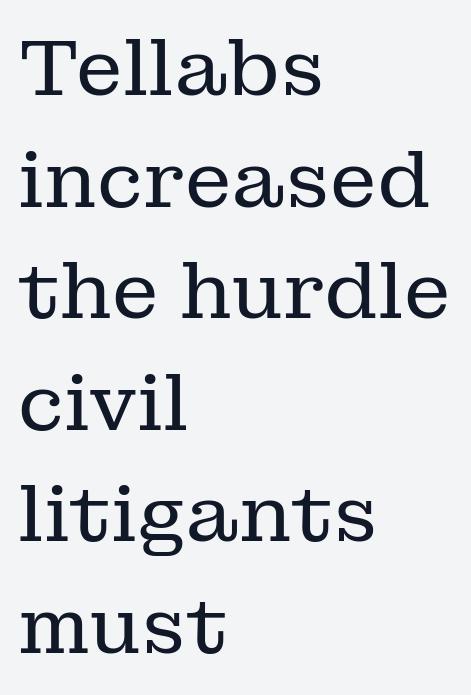
Visually the block forms a straight wall on the left and a jagged coastline on the right. Designer's note — italics off, roman on. This sample has the flowing, uneven cadence of proportional lettering. These lines are composed in type with serifs. This rendering features lettering with no underline. Letters have the restrained weight of plain body copy at most.
